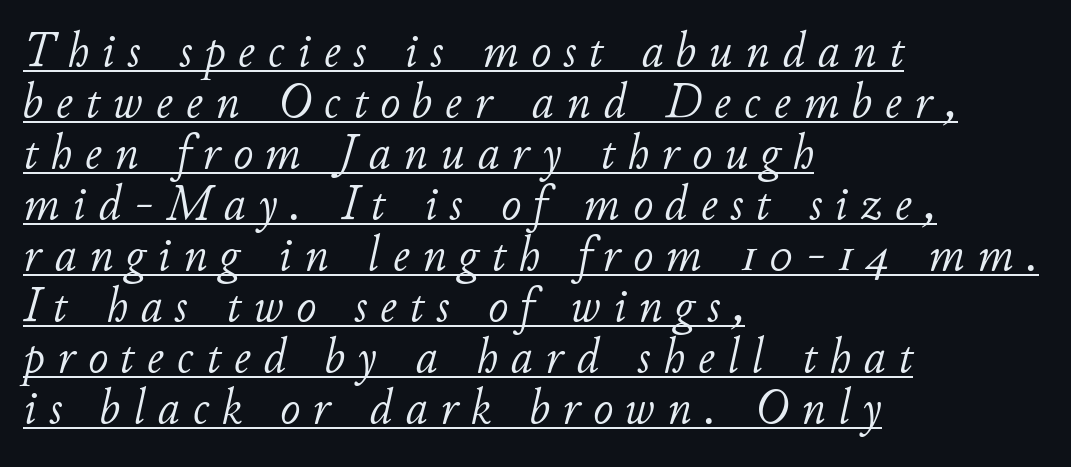
The rendering uses natural spacing where letterforms have individual widths. The tracking jumps out immediately: characters are airy and widely separated. Honestly, the rows look squashed on top of each other. The string is rendered with underlining switched on. Compared with a centered layout, this one pins lines to the left instead. This is oblique type, the kind used for emphasis or titles.
